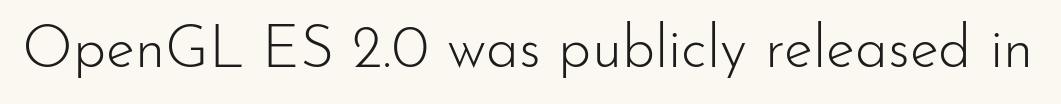
Classification — sans serif. Looks like regular typesetting: each glyph gets only the width it needs. Letters have the restrained weight of plain body copy at most. The baseline area is clear.
